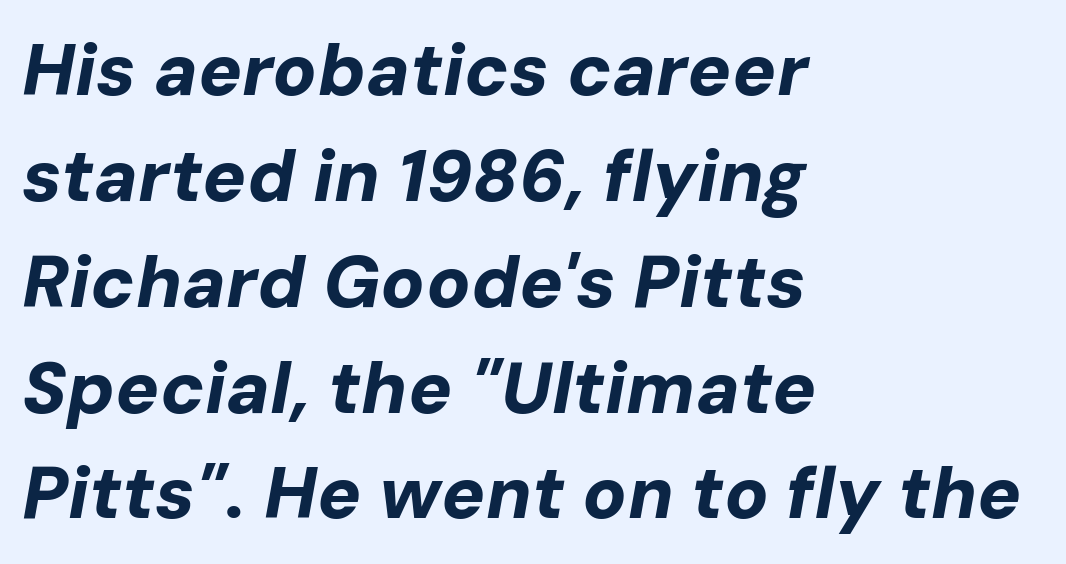
{"italic": "yes", "lean": "right", "slant_degrees": 10, "bold": "yes", "weight": "bold", "width": "normal", "stroke_contrast": "low", "x_height": "medium", "monospaced": "no", "underline": "no", "align": "left", "line_spacing": "normal", "line_spacing_ratio": 1.45, "letter_spacing": "normal", "letter_spacing_em": 0.0, "glyph_px": 73}
